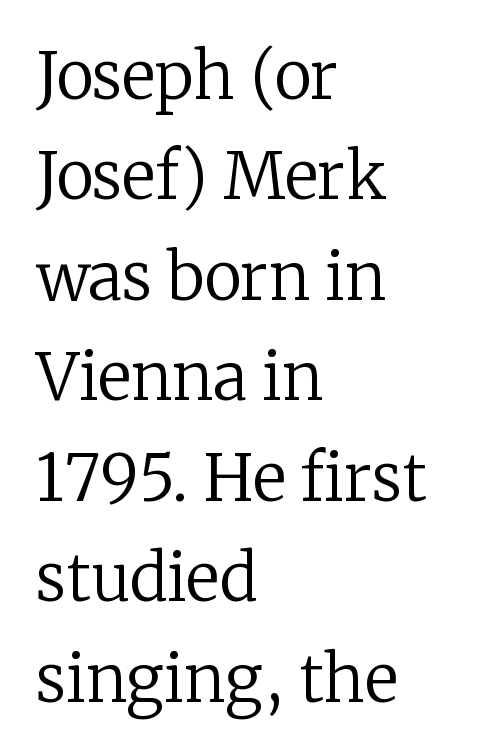
You could not count columns in this text — the font is proportionally spaced. Inter-character spacing is left at the font's built-in metrics. No extra ink here — the face is not bold. The font's upright variant was chosen for this text. Evenly set lines give the paragraph a standard silhouette.
